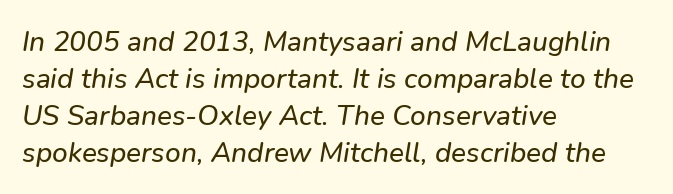
Is there much room between lines? A standard amount, neither cramped nor airy. The passage shown is not underscored anywhere. Think of a printed novel: that variable character pitch is what you see here. Tracking here is standard; glyphs follow each other at the usual distance.
